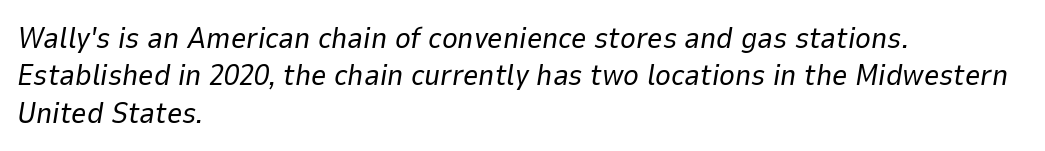
{"italic": "yes", "lean": "right", "slant_degrees": 9, "bold": "no", "weight": "regular", "width": "normal", "stroke_contrast": "low", "x_height": "medium", "monospaced": "no", "underline": "no", "align": "left", "line_spacing": "normal", "line_spacing_ratio": 1.25, "letter_spacing": "normal", "letter_spacing_em": 0.0, "glyph_px": 30}
